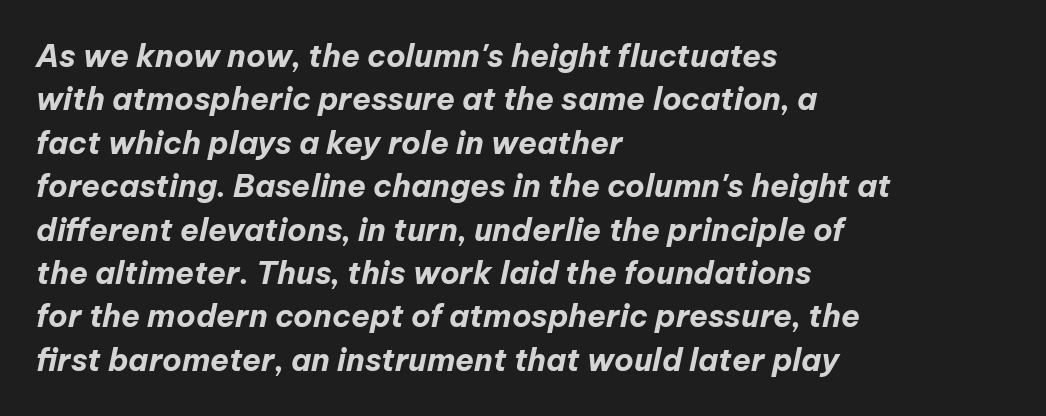
{"italic": "yes", "lean": "right", "slant_degrees": 12, "bold": "yes", "weight": "bold", "width": "normal", "stroke_contrast": "low", "x_height": "medium", "monospaced": "no", "underline": "no", "align": "left", "line_spacing": "normal", "line_spacing_ratio": 1.4, "letter_spacing": "normal", "letter_spacing_em": 0.0, "glyph_px": 31}
